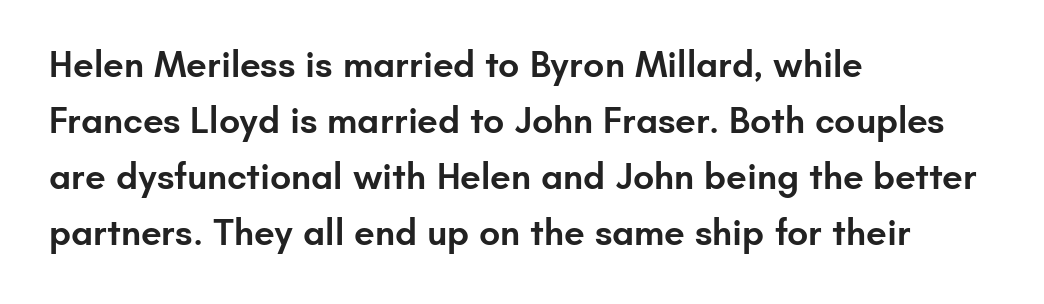
The image shows 37 px semibold sans-serif type, upright; set left-aligned, normal line spacing (1.51x), normal letter spacing, not underlined; low stroke contrast and a small x-height.
